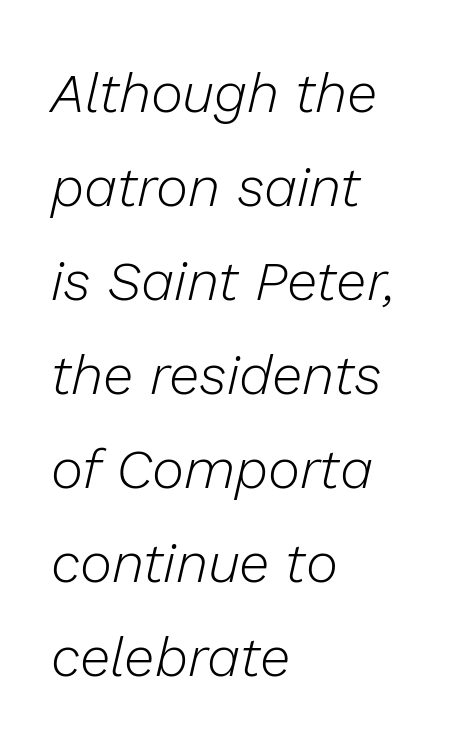
Q: Is the text bold? A: No.
Q: Is the text italic (slanted)? A: Yes, it leans right by about 13 degrees.
Q: Is the text underlined? A: No.
Q: How is the paragraph aligned? A: Left-aligned.
Q: Is the spacing between letters normal or unusually wide? A: Normal.
Q: Width (condensed, normal, or wide)? A: Normal.
Q: Stroke contrast? A: Low.
Q: x-height? A: Medium.
Q: Monospaced? A: No.
